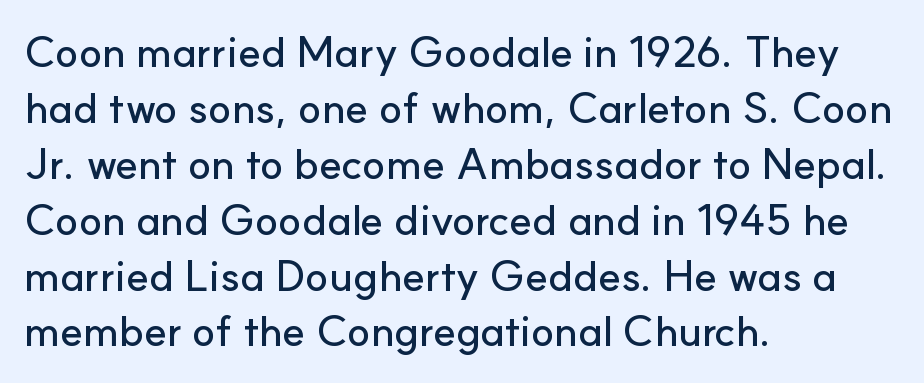
{"serif": "no", "italic": "no", "width": "normal", "stroke_contrast": "low", "x_height": "small", "monospaced": "no", "underline": "no", "align": "left", "line_spacing": "normal", "line_spacing_ratio": 1.3, "letter_spacing": "normal", "letter_spacing_em": 0.0, "glyph_px": 43}
